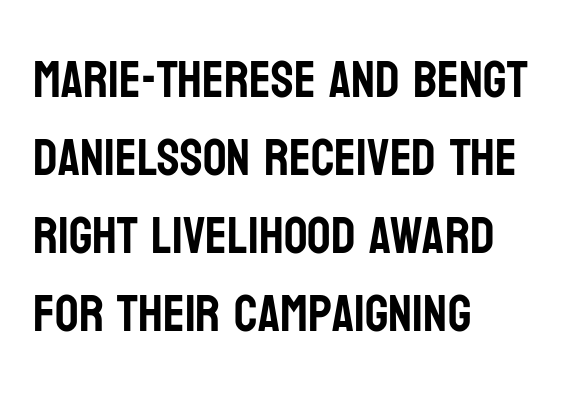
{"serif": "no", "italic": "no", "width": "condensed", "stroke_contrast": "low", "x_height": "large", "monospaced": "no", "underline": "no", "align": "left", "line_spacing": "normal", "line_spacing_ratio": 1.5, "letter_spacing": "normal", "letter_spacing_em": 0.0, "glyph_px": 52}
